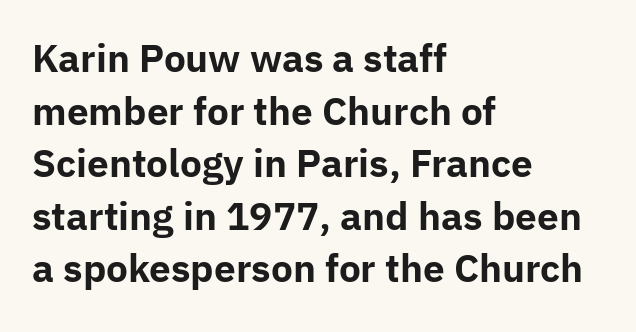
The leading is moderate, giving the passage an even texture. Observe the absence of serifs on each vertical stroke in this sample. You'd pick this weight for a headline — it's a proper bold. The area under the type is left untouched. Each letter keeps its own natural width here, so spacing adapts to shape. In terms of posture, this sample is upright.
